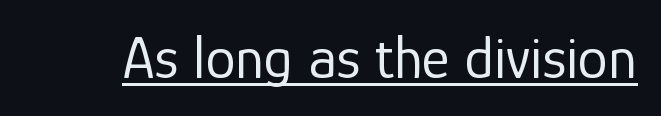
Q: Is the text bold? A: No.
Q: Is the text italic (slanted)? A: No, it is upright.
Q: Is the typeface a serif or a sans-serif typeface? A: Sans-serif.
Q: Is the text underlined? A: Yes.
Q: Is the spacing between letters normal or unusually wide? A: Normal.
Q: Width (condensed, normal, or wide)? A: Normal.
Q: Stroke contrast? A: Low.
Q: x-height? A: Medium.
Q: Monospaced? A: No.
